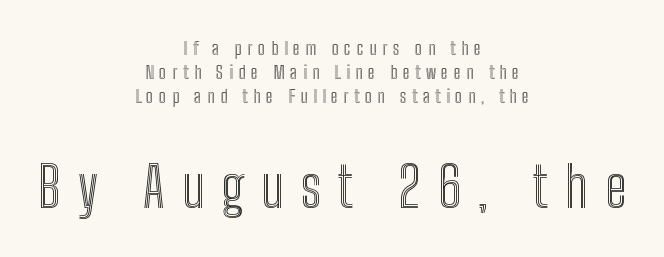
The image shows 55 px condensed type, upright; set centered, normal line spacing (1.33x), unusually wide letter spacing (+0.31 em), not underlined; the second (bottom) block is 3.06x larger; a medium x-height.
